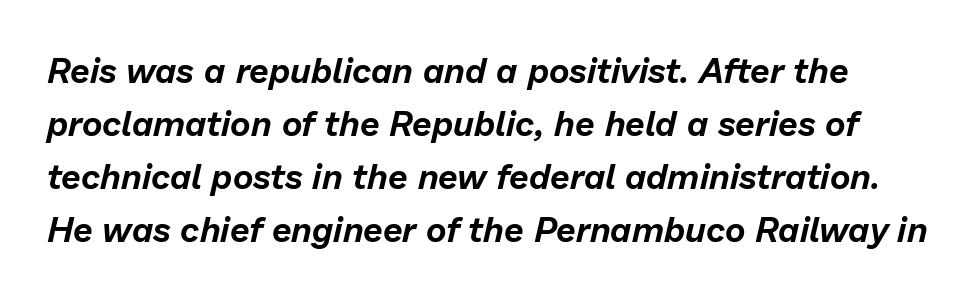
Compared with ordinary roman type, these characters are visibly tilted. The leading is moderate, giving the passage an even texture. The horizontal fit of the characters is conventional and even. Do the characters align in a grid? No, the font is proportional.
